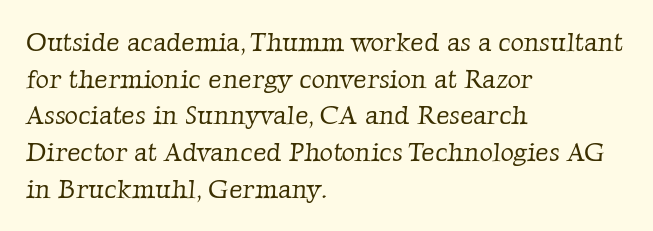
The image shows 26 px text type; set left-aligned, normal line spacing (1.41x), normal letter spacing, not underlined.
